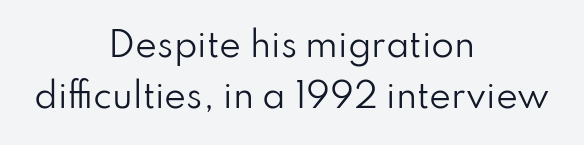
The image shows 33 px regular-weight sans-serif type, upright; set centered, normal line spacing (1.54x), normal letter spacing, not underlined; low stroke contrast and a small x-height.
